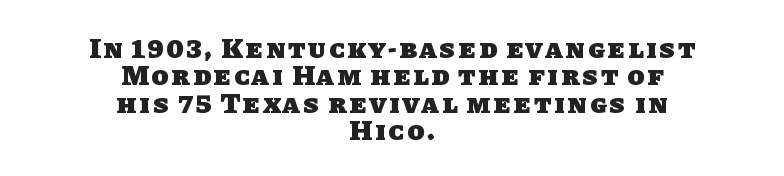
Short and long lines alike share a common midpoint. Is this a fixed-width face? No — the glyphs have proportional, varying widths. This rendering features lettering with no underline. Baseline-to-baseline distance is barely more than the letter height. The type family on display is of the sans-serif kind.
